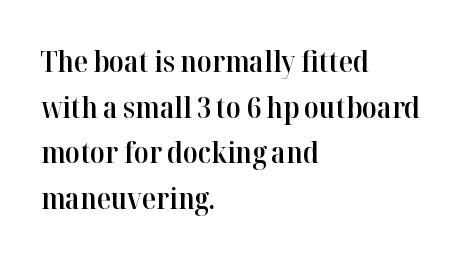
Q: Is the text bold? A: Semi-bold.
Q: Is the text italic (slanted)? A: No, it is upright.
Q: Is the typeface a serif or a sans-serif typeface? A: Serif.
Q: Is the text underlined? A: No.
Q: How is the paragraph aligned? A: Left-aligned.
Q: Is the spacing between letters normal or unusually wide? A: Normal.
Q: Is the spacing between lines tight, normal or loose? A: Normal.
Q: Width (condensed, normal, or wide)? A: Normal.
Q: Stroke contrast? A: High.
Q: x-height? A: Medium.
Q: Monospaced? A: No.
